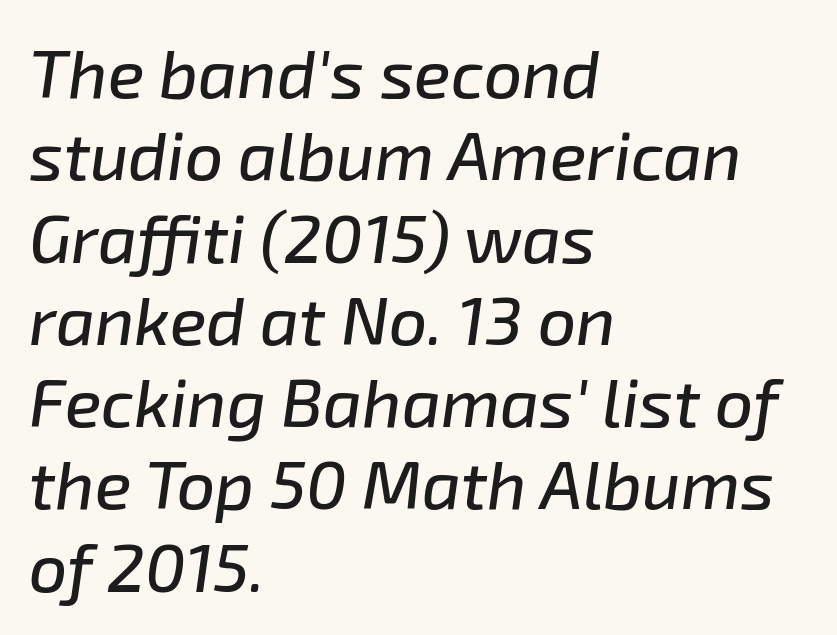
The image shows 68 px text type, italic (leaning right); set left-aligned, line spacing 1.21x, normal letter spacing, not underlined; low stroke contrast and a medium x-height.
